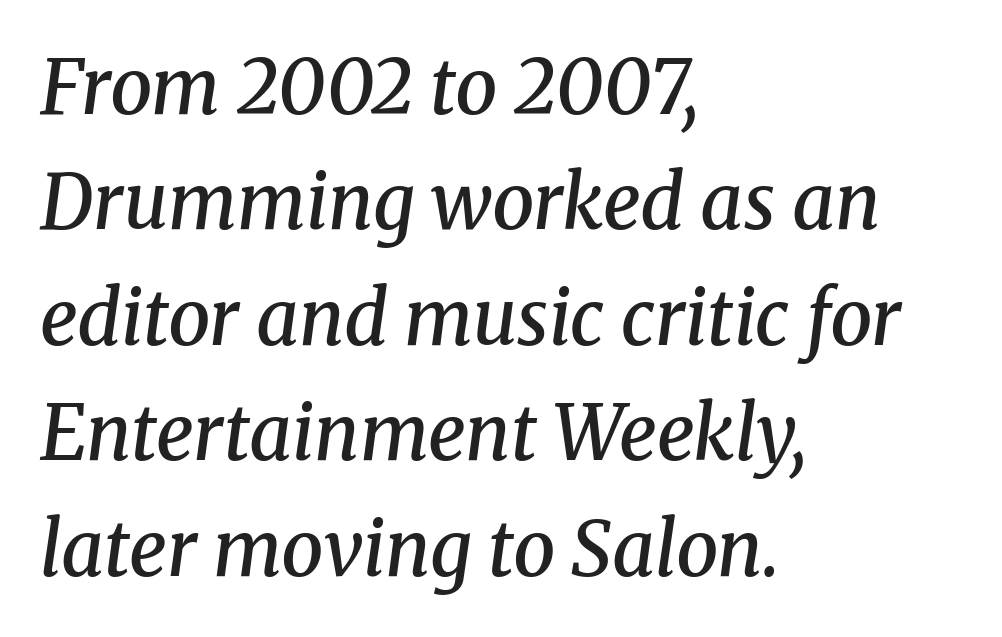
Q: Is the text bold? A: Semi-bold.
Q: Is the text italic (slanted)? A: Yes, it leans right by about 8 degrees.
Q: Is the typeface a serif or a sans-serif typeface? A: Serif.
Q: Is the text underlined? A: No.
Q: How is the paragraph aligned? A: Left-aligned.
Q: Is the spacing between letters normal or unusually wide? A: Normal.
Q: Is the spacing between lines tight, normal or loose? A: Normal.
Q: Width (condensed, normal, or wide)? A: Normal.
Q: Stroke contrast? A: Medium.
Q: x-height? A: Medium.
Q: Monospaced? A: No.
